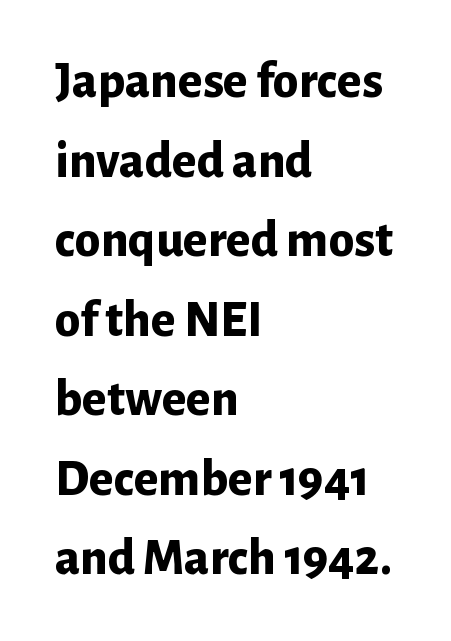
What's the leading like? Ordinary, nothing unusual. Pretty heavy lettering here — definitely bold. The glyphs in this specimen are sans serif. Nope, not italic — everything's standing straight.
